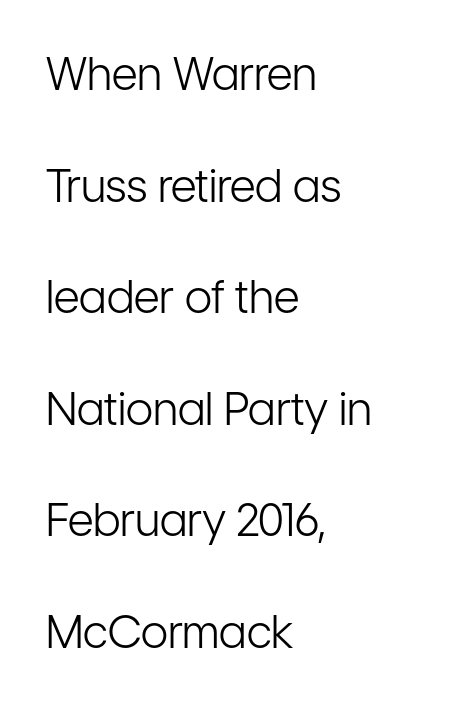
Q: Is the text bold? A: No.
Q: Is the text italic (slanted)? A: No, it is upright.
Q: Is the typeface a serif or a sans-serif typeface? A: Sans-serif.
Q: Is the text underlined? A: No.
Q: How is the paragraph aligned? A: Left-aligned.
Q: Is the spacing between letters normal or unusually wide? A: Normal.
Q: Is the spacing between lines tight, normal or loose? A: Loose.
Q: Width (condensed, normal, or wide)? A: Condensed.
Q: Stroke contrast? A: Low.
Q: x-height? A: Medium.
Q: Monospaced? A: No.
